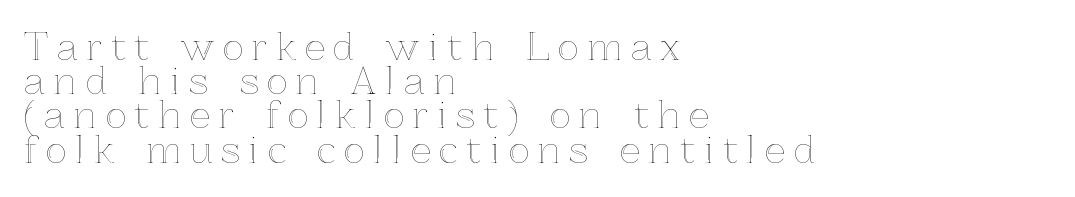
Q: Is the text italic (slanted)? A: No, it is upright.
Q: Is the text underlined? A: No.
Q: How is the paragraph aligned? A: Left-aligned.
Q: Is the spacing between letters normal or unusually wide? A: Unusually wide.
Q: Is the spacing between lines tight, normal or loose? A: Tight.
Q: Width (condensed, normal, or wide)? A: Normal.
Q: x-height? A: Medium.
Q: Monospaced? A: No.
